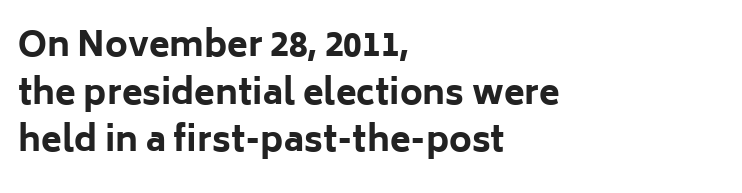
Spacing verdict: proportional, widths tailored to each character. Spacing between characters is what you'd get straight out of the box. Plenty of ink on the page — the face is bold. The typeface chosen for these lines omits serifs. The rows are spaced the way most documents space them. The rag falls on the right side of this text block.
